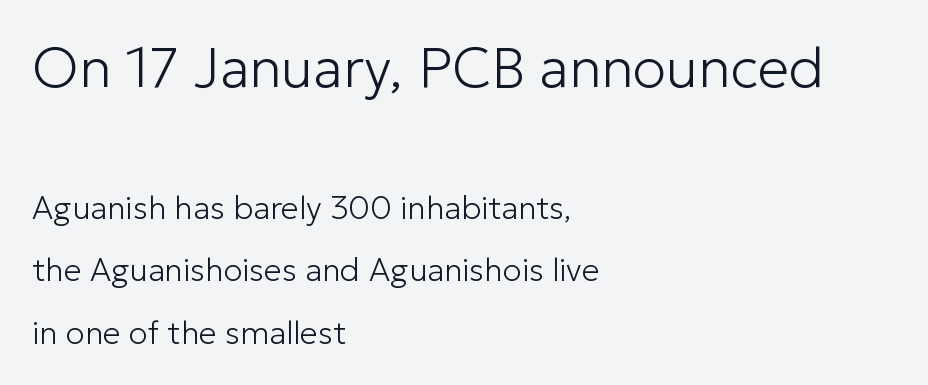
Reading top to bottom, the characters get smaller at the block break. How are the letters spaced? Ordinarily, with no added tracking. The cut favours lightness, reaching ordinary text weight at its darkest. Letterform terminals end flat and unadorned throughout the passage.
